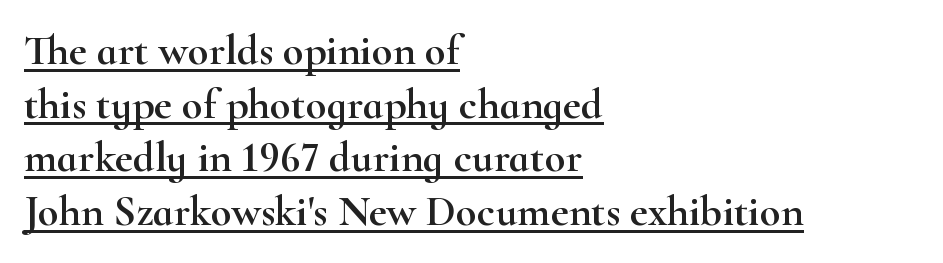
Q: Is the text italic (slanted)? A: No, it is upright.
Q: Is the typeface a serif or a sans-serif typeface? A: Serif.
Q: Is the text underlined? A: Yes.
Q: How is the paragraph aligned? A: Left-aligned.
Q: Is the spacing between letters normal or unusually wide? A: Normal.
Q: Is the spacing between lines tight, normal or loose? A: Normal.
Q: Width (condensed, normal, or wide)? A: Wide.
Q: Stroke contrast? A: High.
Q: x-height? A: Small.
Q: Monospaced? A: No.
